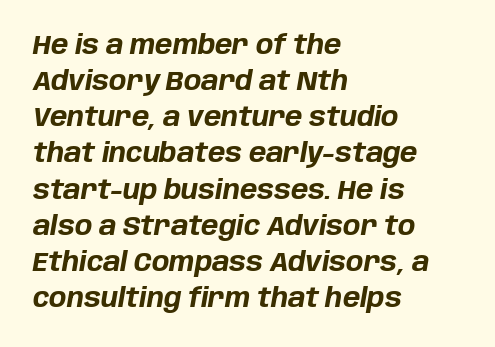
The image shows 26 px bold type, italic (leaning right); set left-aligned, normal line spacing (1.39x), normal letter spacing, not underlined.
